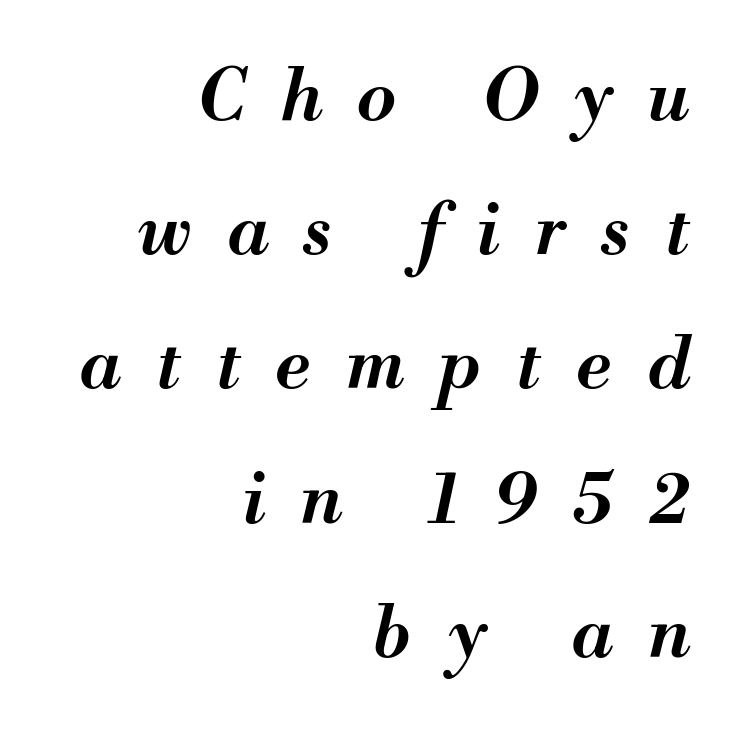
{"italic": "yes", "lean": "right", "slant_degrees": 13, "bold": "semi", "weight": "semibold", "width": "normal", "stroke_contrast": "medium", "x_height": "small", "monospaced": "no", "underline": "no", "align": "right", "line_spacing_ratio": 1.89, "letter_spacing": "wide", "letter_spacing_em": 0.5, "glyph_px": 71}
